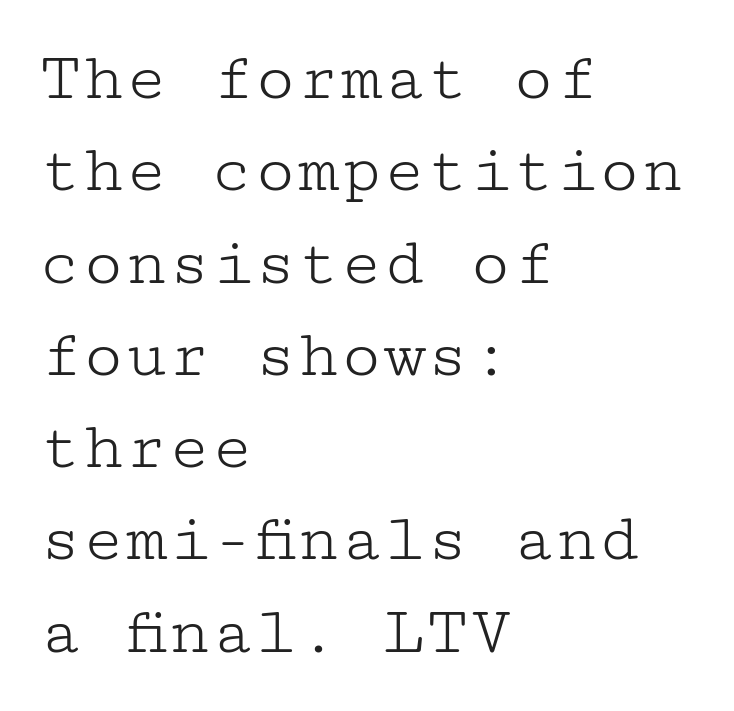
The horizontal fit of the characters is conventional and even. Unmarked baselines from the first word to the last. Classification — serif. Every row of glyphs begins at an identical x-position on the left. Does the lettering tilt? It doesn't — this is upright.
